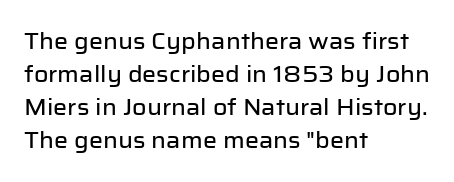
Q: Is the text italic (slanted)? A: No, it is upright.
Q: Is the text underlined? A: No.
Q: How is the paragraph aligned? A: Left-aligned.
Q: Is the spacing between letters normal or unusually wide? A: Normal.
Q: Is the spacing between lines tight, normal or loose? A: Normal.
